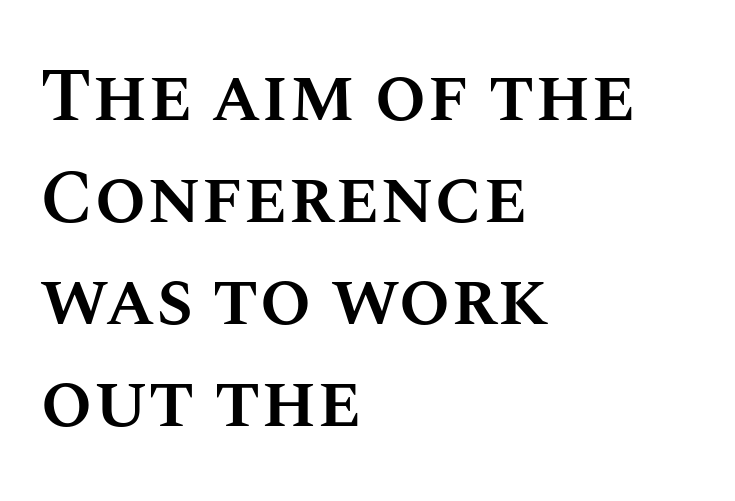
{"italic": "no", "bold": "semi", "weight": "semibold", "width": "normal", "stroke_contrast": "medium", "x_height": "large", "monospaced": "no", "underline": "no", "align": "left", "line_spacing": "normal", "line_spacing_ratio": 1.36, "letter_spacing": "normal", "letter_spacing_em": 0.0, "glyph_px": 75}
